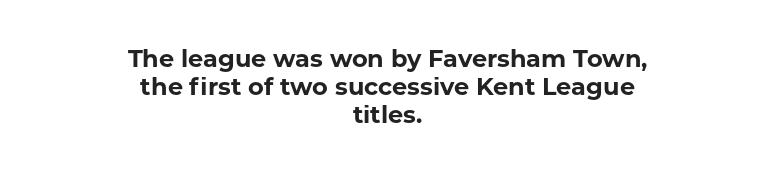
Q: Is the text bold? A: Yes.
Q: Is the text italic (slanted)? A: No, it is upright.
Q: Is the text underlined? A: No.
Q: How is the paragraph aligned? A: Centered.
Q: Is the spacing between letters normal or unusually wide? A: Normal.
